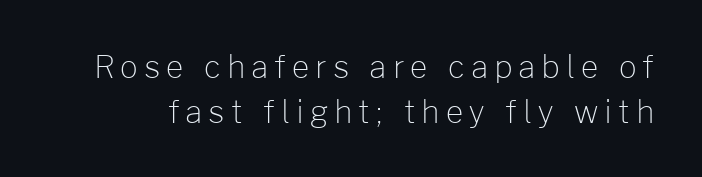
Q: Is the text bold? A: No.
Q: Is the text italic (slanted)? A: No, it is upright.
Q: Is the typeface a serif or a sans-serif typeface? A: Sans-serif.
Q: Is the text underlined? A: No.
Q: Is the spacing between lines tight, normal or loose? A: Normal.
Q: Width (condensed, normal, or wide)? A: Normal.
Q: Stroke contrast? A: Low.
Q: x-height? A: Medium.
Q: Monospaced? A: No.
